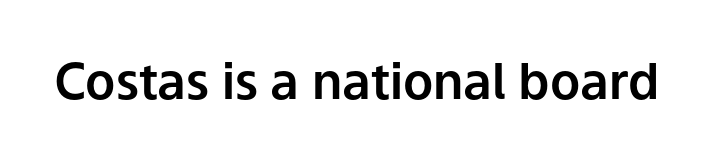
Q: Is the text italic (slanted)? A: No, it is upright.
Q: Is the typeface a serif or a sans-serif typeface? A: Sans-serif.
Q: Is the text underlined? A: No.
Q: Is the spacing between letters normal or unusually wide? A: Normal.
Q: Width (condensed, normal, or wide)? A: Normal.
Q: Stroke contrast? A: Low.
Q: x-height? A: Medium.
Q: Monospaced? A: No.
